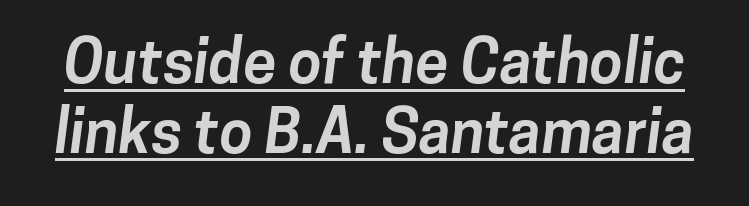
Q: Is the text bold? A: Yes.
Q: Is the typeface a serif or a sans-serif typeface? A: Sans-serif.
Q: Is the text underlined? A: Yes.
Q: Is the spacing between letters normal or unusually wide? A: Normal.
Q: Width (condensed, normal, or wide)? A: Normal.
Q: Stroke contrast? A: Low.
Q: x-height? A: Medium.
Q: Monospaced? A: No.
